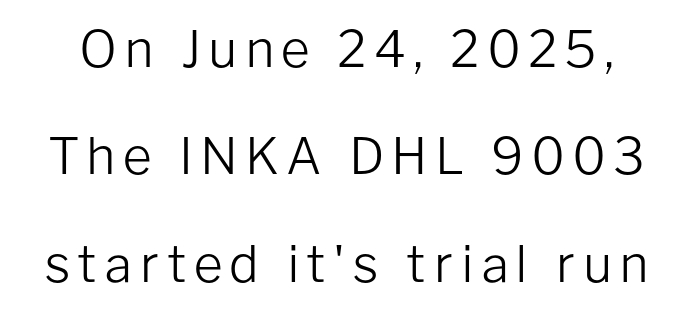
Q: Is the text bold? A: No.
Q: Is the text italic (slanted)? A: No, it is upright.
Q: Is the typeface a serif or a sans-serif typeface? A: Sans-serif.
Q: Is the text underlined? A: No.
Q: Is the spacing between lines tight, normal or loose? A: Loose.
Q: Width (condensed, normal, or wide)? A: Normal.
Q: Stroke contrast? A: Low.
Q: x-height? A: Medium.
Q: Monospaced? A: No.
